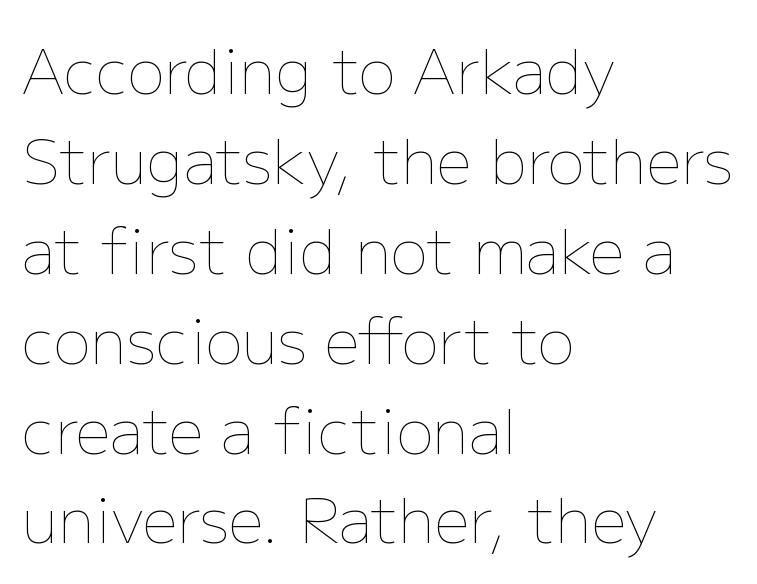
Caption: face not bold, strokes unweighted. The compositor pushed each line to the left boundary. Inter-character spacing is left at the font's built-in metrics. Nobody drew a line under any word here. Is this a fixed-width face? No — the glyphs have proportional, varying widths.
